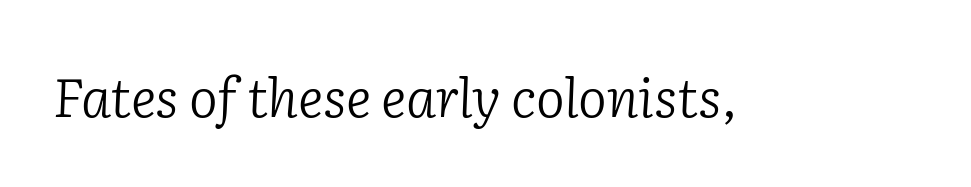
The image shows 54 px light serif type, italic (leaning right); set normal letter spacing, not underlined; low stroke contrast and a medium x-height.
